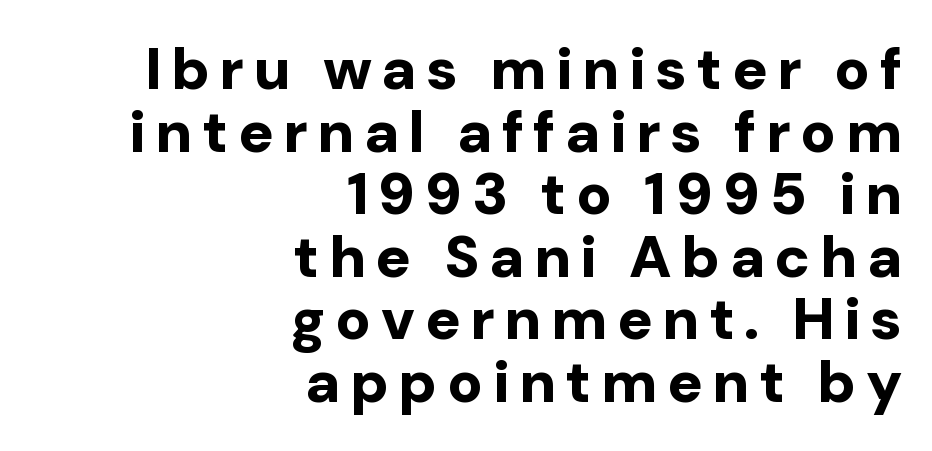
Is this a fixed-width face? No — the glyphs have proportional, varying widths. Words float on clear page, feet unadorned. You can tell from the bare stems that sans-serif type was used. Notice how thick the strokes are: this is what a full bold looks like. The space between consecutive lines is stingy. Notice how the stems are strictly vertical — no italics here.
